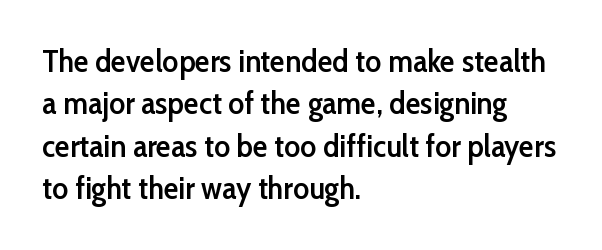
{"serif": "no", "italic": "no", "bold": "semi", "weight": "semibold", "width": "normal", "stroke_contrast": "low", "x_height": "medium", "monospaced": "no", "underline": "no", "align": "left", "line_spacing": "normal", "line_spacing_ratio": 1.37, "letter_spacing": "normal", "letter_spacing_em": 0.0, "glyph_px": 31}
